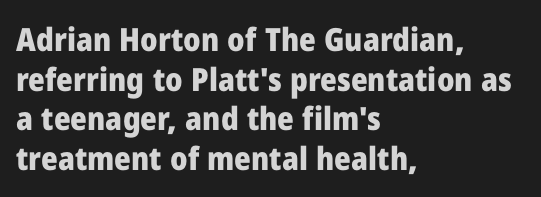
Serif or sans? Sans — the stroke terminals are bare. Honestly, there is no underline to notice here at all. Typesetter's note: full bold, strokes at maximum text heaviness. Do the characters align in a grid? No, the font is proportional.
